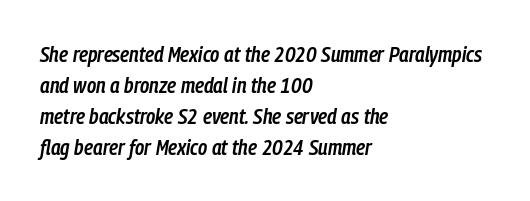
{"italic": "yes", "lean": "right", "slant_degrees": 9, "bold": "semi", "underline": "no", "align": "left", "line_spacing": "normal", "line_spacing_ratio": 1.41, "letter_spacing": "normal", "letter_spacing_em": 0.0, "glyph_px": 22}
